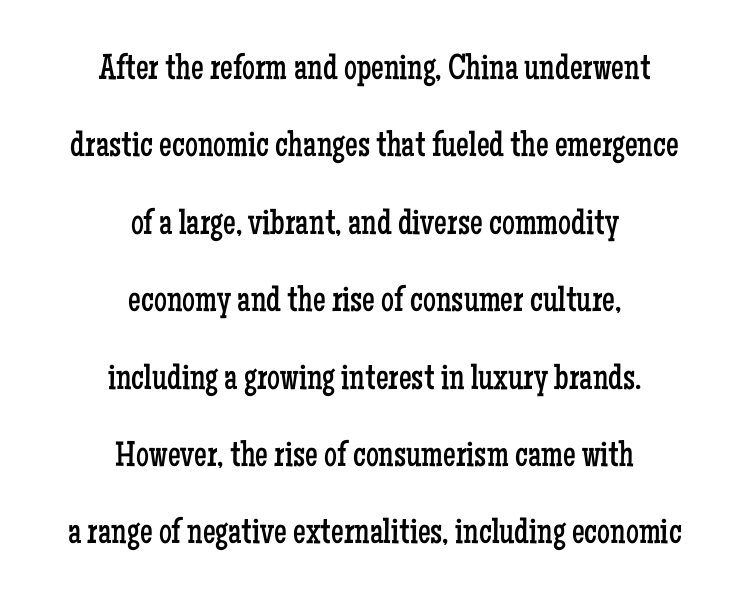
A typesetter would call this proportional, since set widths differ per character. Does extra space separate the letters? No, they use regular spacing. Check under the words: just untouched page. Nothing heavy about these letters — not bold at all. In CSS terms this would be text-align: center.
